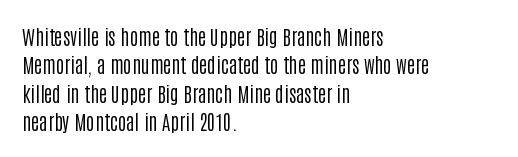
The image shows 20 px text type, upright; set left-aligned, normal line spacing (1.42x), normal letter spacing, not underlined.
